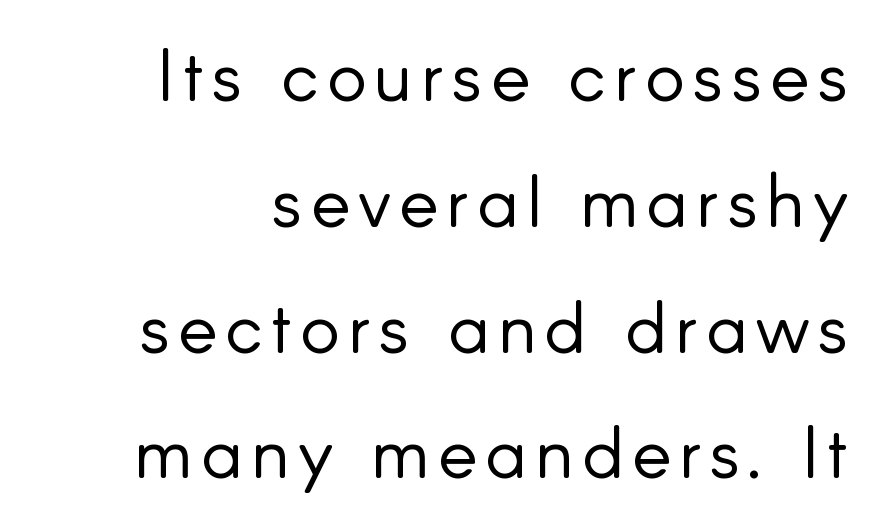
The passage is arranged like a letterhead date or caption credit — flush right. The line-height multiplier appears to be the usual default. Examine the stroke ends and you'll find no serifs. Style check: upright. Think of a printed novel: that variable character pitch is what you see here. Underline: absent.
